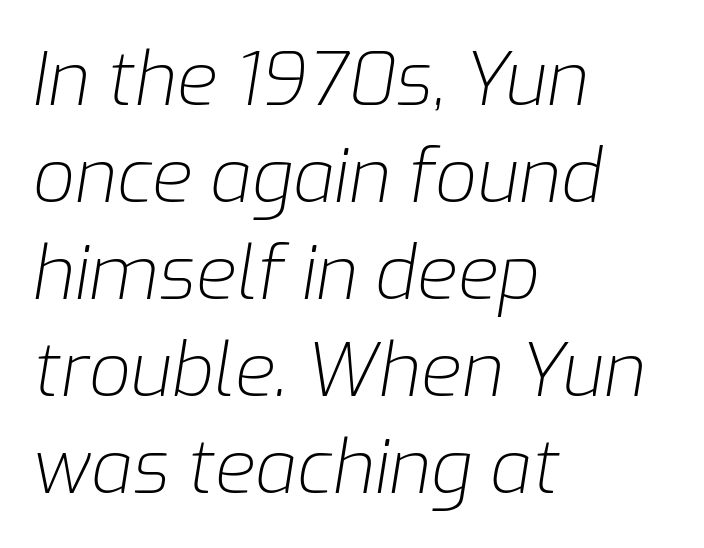
You could not count columns in this text — the font is proportionally spaced. Does extra space separate the letters? No, they use regular spacing. One-word summary of the alignment: left. The baseline area is clear. Horizontal bands of white between lines are of average thickness. Ink coverage per letter is moderate at most.
